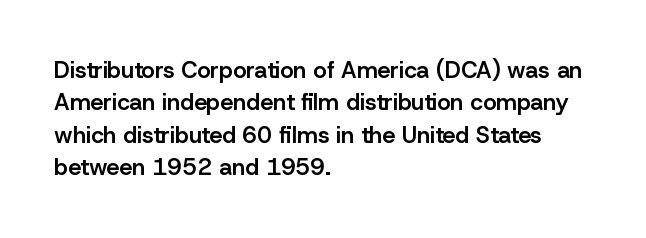
Compared with typical body copy, the letter spacing here is the same. The ragged edge is on the right, which tells us the setting is flush left. The line-height multiplier appears to be the usual default. Is the type bold? Partly — it's a semibold, heavier than regular but not fully bold. Style check: upright.
